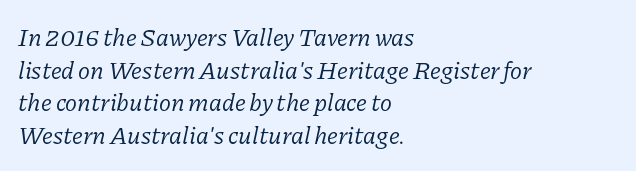
{"italic": "yes", "lean": "right", "slant_degrees": 11, "bold": "no", "underline": "no", "align": "left", "line_spacing": "normal", "line_spacing_ratio": 1.31, "letter_spacing": "normal", "letter_spacing_em": 0.0, "glyph_px": 25}
